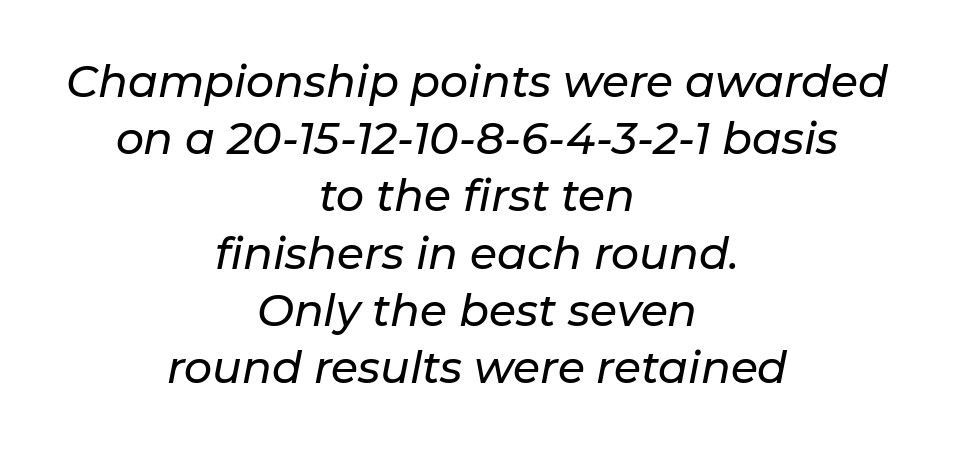
In terms of letterspacing, this is plain default setting. Compared with a flush-left layout, this one balances lines on the center instead. Letters rest on an invisible, unmarked baseline. The vertical gap from one line to the next is medium.
